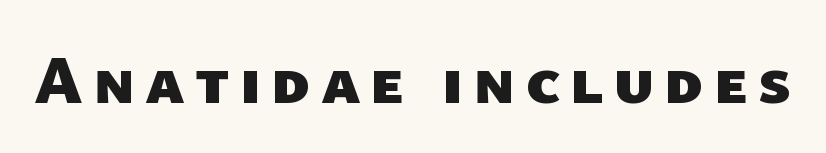
{"serif": "no", "bold": "yes", "weight": "heavy", "width": "normal", "stroke_contrast": "low", "x_height": "medium", "monospaced": "no", "underline": "no", "glyph_px": 69}
